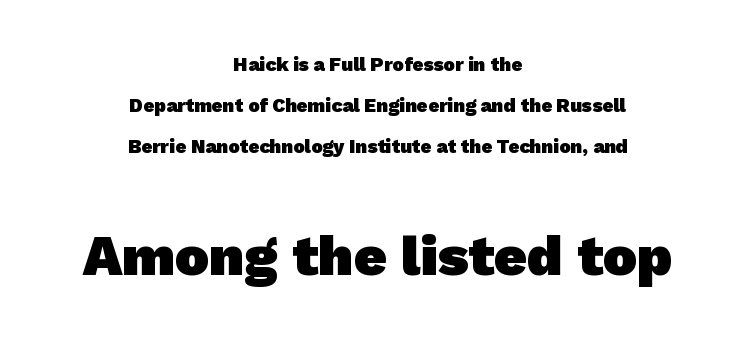
{"serif": "no", "bold": "yes", "weight": "heavy", "width": "normal", "stroke_contrast": "low", "x_height": "medium", "monospaced": "no", "underline": "no", "align": "center", "line_spacing": "loose", "line_spacing_ratio": 2.15, "letter_spacing": "normal", "letter_spacing_em": 0.0, "larger_block": "second", "size_ratio": 3.0, "glyph_px": 57}
